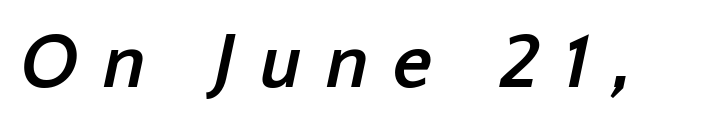
Q: Is the text bold? A: Yes.
Q: Is the typeface a serif or a sans-serif typeface? A: Sans-serif.
Q: Is the text underlined? A: No.
Q: Is the spacing between letters normal or unusually wide? A: Unusually wide.
Q: Width (condensed, normal, or wide)? A: Normal.
Q: Stroke contrast? A: Low.
Q: x-height? A: Medium.
Q: Monospaced? A: No.
